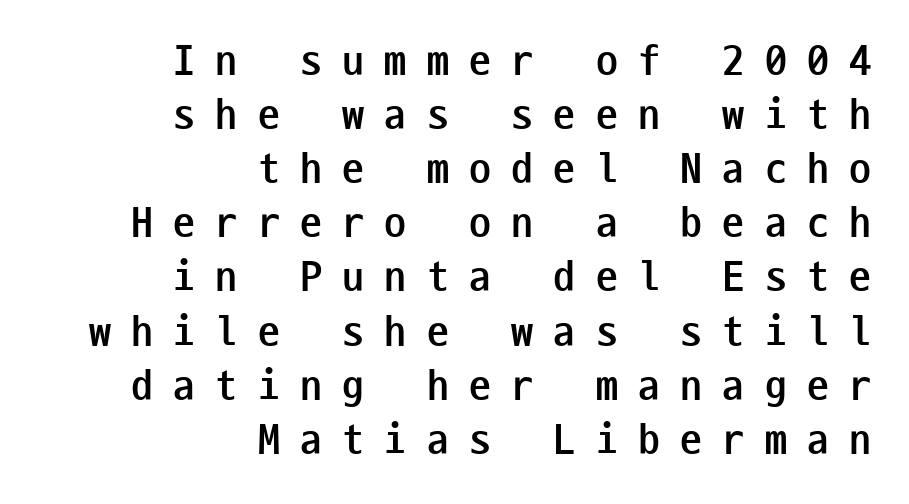
Q: Is the text bold? A: Yes.
Q: Is the text italic (slanted)? A: No, it is upright.
Q: Is the typeface a serif or a sans-serif typeface? A: Sans-serif.
Q: Is the text underlined? A: No.
Q: How is the paragraph aligned? A: Right-aligned.
Q: Is the spacing between letters normal or unusually wide? A: Unusually wide.
Q: Width (condensed, normal, or wide)? A: Condensed.
Q: Stroke contrast? A: Low.
Q: x-height? A: Medium.
Q: Monospaced? A: Yes.
